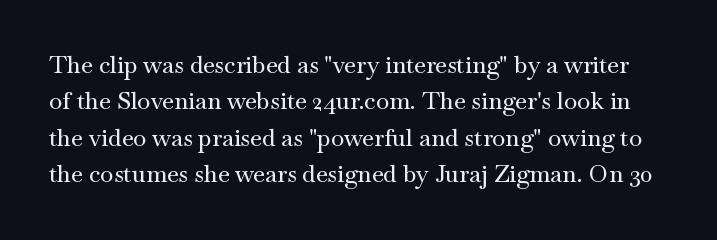
Check under the words: just untouched page. Honestly, the row spacing looks completely unremarkable. Tracking here is standard; glyphs follow each other at the usual distance. Rendered with straight, roman letterforms.
